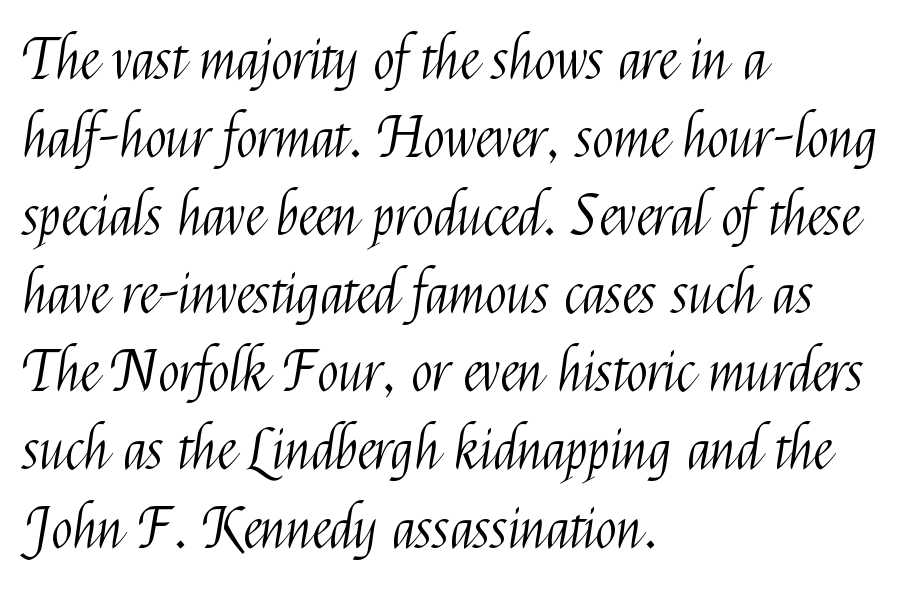
Q: Is the text bold? A: No.
Q: Is the text italic (slanted)? A: Yes.
Q: Is the typeface a serif or a sans-serif typeface? A: Sans-serif.
Q: Is the text underlined? A: No.
Q: How is the paragraph aligned? A: Left-aligned.
Q: Is the spacing between letters normal or unusually wide? A: Normal.
Q: Is the spacing between lines tight, normal or loose? A: Normal.
Q: Width (condensed, normal, or wide)? A: Condensed.
Q: Stroke contrast? A: Medium.
Q: x-height? A: Medium.
Q: Monospaced? A: No.
